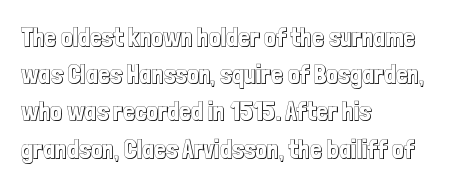
Q: Is the text italic (slanted)? A: No, it is upright.
Q: Is the text underlined? A: No.
Q: How is the paragraph aligned? A: Left-aligned.
Q: Is the spacing between letters normal or unusually wide? A: Normal.
Q: Is the spacing between lines tight, normal or loose? A: Normal.
